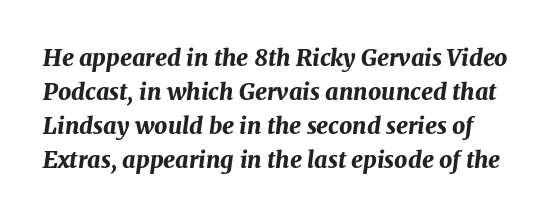
{"italic": "yes", "lean": "right", "slant_degrees": 7, "bold": "yes", "underline": "no", "line_spacing": "normal", "line_spacing_ratio": 1.48, "letter_spacing": "normal", "letter_spacing_em": 0.0, "glyph_px": 23}
